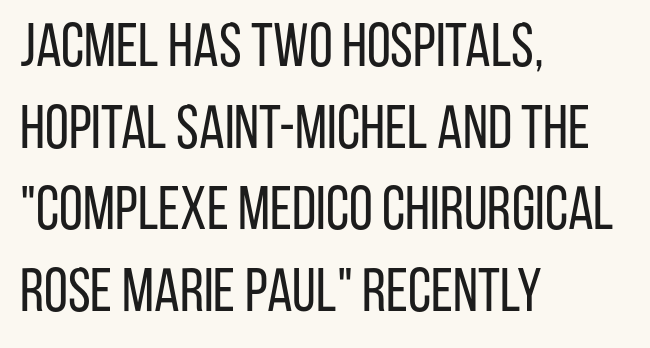
{"serif": "no", "italic": "no", "bold": "no", "weight": "regular", "width": "condensed", "stroke_contrast": "low", "x_height": "large", "monospaced": "no", "underline": "no", "align": "left", "line_spacing": "normal", "line_spacing_ratio": 1.34, "letter_spacing": "normal", "letter_spacing_em": 0.0, "glyph_px": 61}
